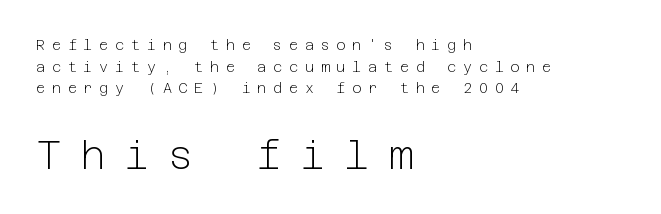
The image shows 39 px light sans-serif type, upright; set left-aligned, normal line spacing (1.54x), unusually wide letter spacing (+0.48 em), not underlined; the second (bottom) block is 2.79x larger; low stroke contrast and a medium x-height.
